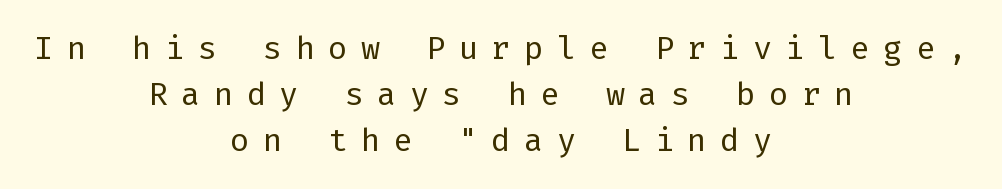
The image shows 32 px regular-weight sans-serif type, upright; set centered, normal line spacing (1.43x), unusually wide letter spacing (+0.42 em), not underlined; low stroke contrast and a medium x-height.
